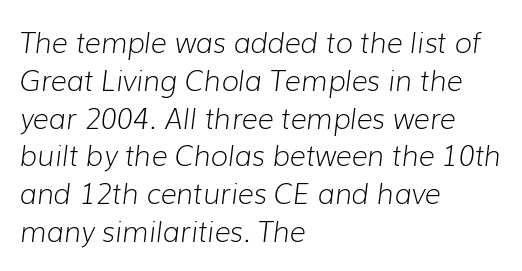
The letters advance in unequal steps, a hallmark of proportional type. Rule under the text: the space is simply empty. Which margin do the lines hug? The left one — the right edge is uneven. This block has exactly the height ordinary leading produces. The whole block is typeset with a tilt. Stem width sits at or under what a default text font uses.
